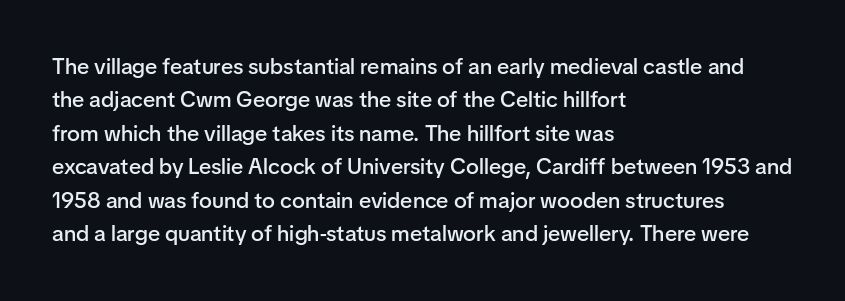
The image shows 22 px text type, upright; set left-aligned, normal line spacing (1.52x), normal letter spacing, not underlined.
